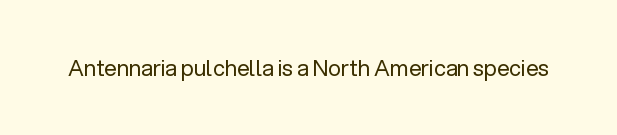
The image shows 22 px text type, upright; set normal letter spacing, not underlined.
